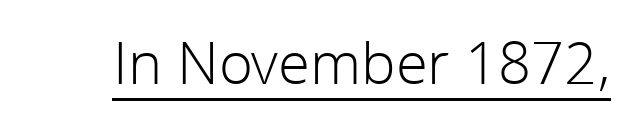
Stems and bowls with no extra thickness — not bold. Is this a fixed-width face? No — the glyphs have proportional, varying widths. Is this a sans? Yes — the strokes have no serifs. Students, note that the glyphs here touch the page at normal intervals.
